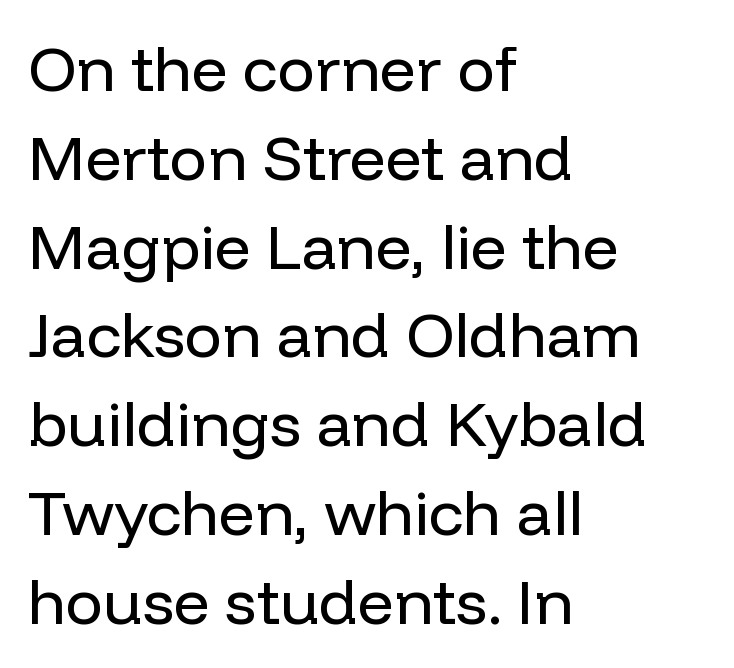
Q: Is the text bold? A: No.
Q: Is the text italic (slanted)? A: No, it is upright.
Q: Is the typeface a serif or a sans-serif typeface? A: Sans-serif.
Q: Is the text underlined? A: No.
Q: How is the paragraph aligned? A: Left-aligned.
Q: Is the spacing between letters normal or unusually wide? A: Normal.
Q: Is the spacing between lines tight, normal or loose? A: Normal.
Q: Width (condensed, normal, or wide)? A: Normal.
Q: Stroke contrast? A: Low.
Q: x-height? A: Medium.
Q: Monospaced? A: No.
